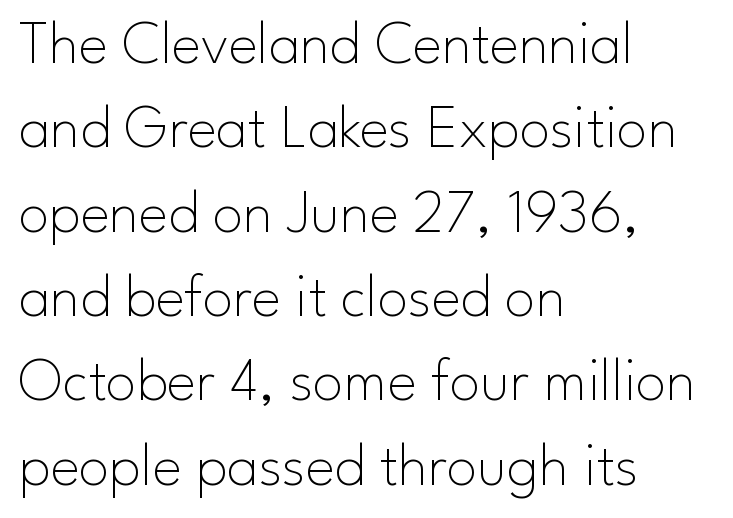
Typographically, this falls in the sans-serif category. The letters sit at their default tracking, neither squeezed nor spread. Beneath every word, the page is bare. Unlike italic type, these characters show no tilt at all. Character widths vary here, with narrow letters taking less room than wide ones. The designer left line spacing at the default.
